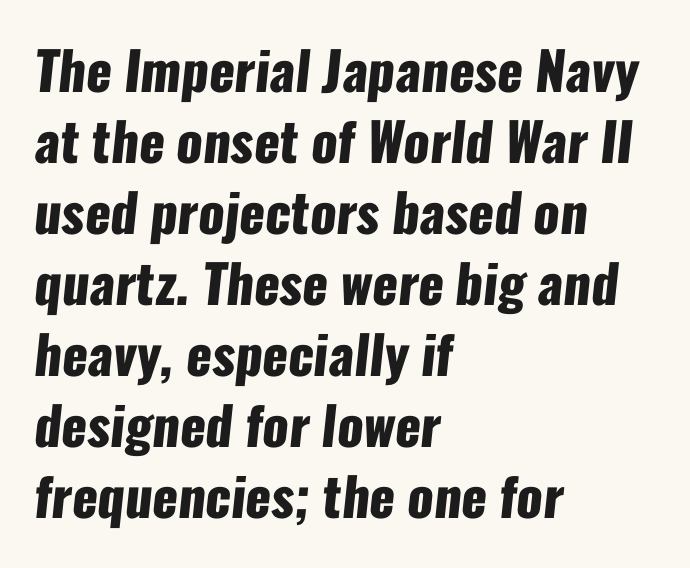
Students, note that the glyphs here touch the page at normal intervals. The passage shown is typed in a proportional face where columns would drift. Each letter's strokes conclude bluntly, with no projecting serifs. Does the leading feel generous? No, just average.
